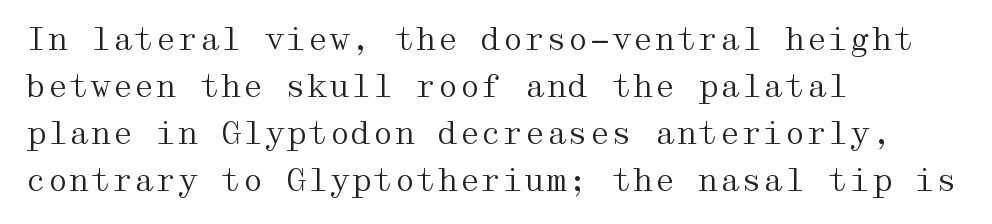
Q: Is the text bold? A: No.
Q: Is the text italic (slanted)? A: No, it is upright.
Q: Is the typeface a serif or a sans-serif typeface? A: Serif.
Q: Is the text underlined? A: No.
Q: How is the paragraph aligned? A: Left-aligned.
Q: Is the spacing between letters normal or unusually wide? A: Normal.
Q: Is the spacing between lines tight, normal or loose? A: Normal.
Q: Width (condensed, normal, or wide)? A: Wide.
Q: Stroke contrast? A: Medium.
Q: x-height? A: Medium.
